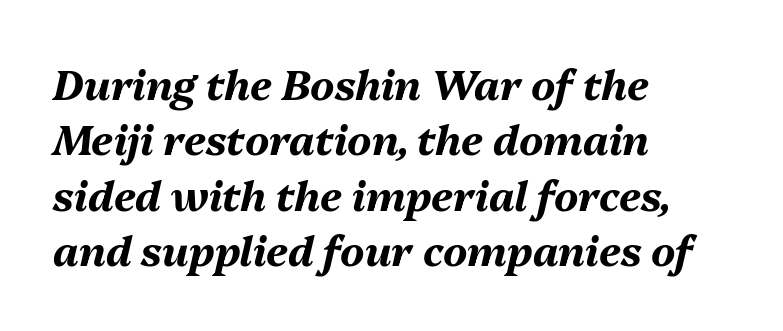
{"italic": "yes", "lean": "right", "slant_degrees": 13, "bold": "yes", "weight": "bold", "width": "normal", "stroke_contrast": "medium", "x_height": "medium", "monospaced": "no", "underline": "no", "align": "left", "line_spacing": "normal", "line_spacing_ratio": 1.35, "letter_spacing": "normal", "letter_spacing_em": 0.0, "glyph_px": 41}
